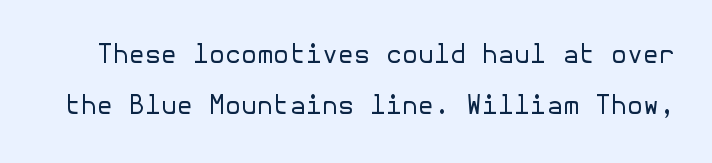
{"italic": "no", "bold": "no", "underline": "no", "line_spacing": "loose", "line_spacing_ratio": 1.97, "letter_spacing": "normal", "letter_spacing_em": 0.0, "glyph_px": 26}
